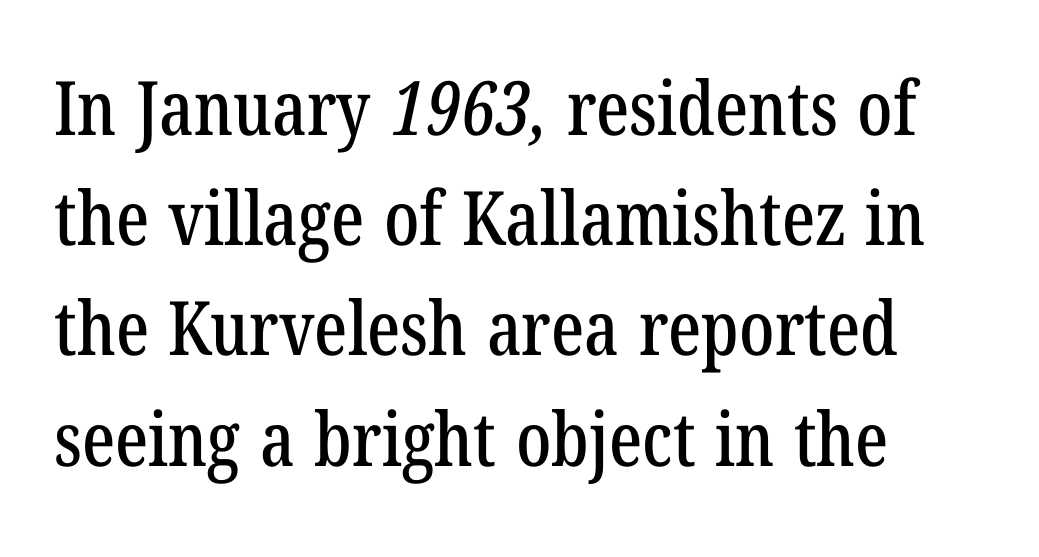
{"serif": "yes", "width": "condensed", "stroke_contrast": "low", "x_height": "medium", "monospaced": "no", "underline": "no", "align": "left", "line_spacing": "normal", "line_spacing_ratio": 1.47, "letter_spacing": "normal", "letter_spacing_em": 0.0, "glyph_px": 75}
